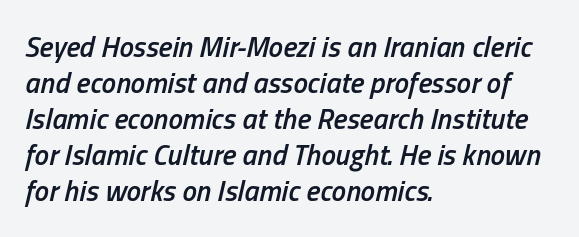
This sample uses an oblique cut, with every glyph tilted off the vertical. There is no visible air inserted between adjacent glyphs. Is this a fixed-width face? No — the glyphs have proportional, varying widths. This sample is left-justified, so line endings fall wherever the words run out. Underline: absent. Students, this is semibold: more ink than regular, less than bold.
